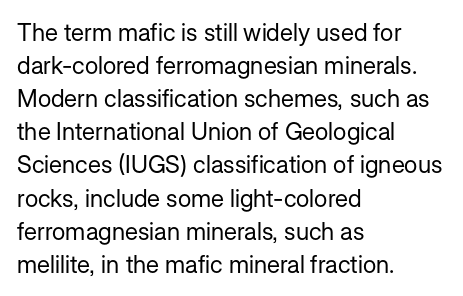
{"italic": "no", "bold": "no", "underline": "no", "align": "left", "line_spacing": "normal", "line_spacing_ratio": 1.38, "letter_spacing": "normal", "letter_spacing_em": 0.0, "glyph_px": 24}
